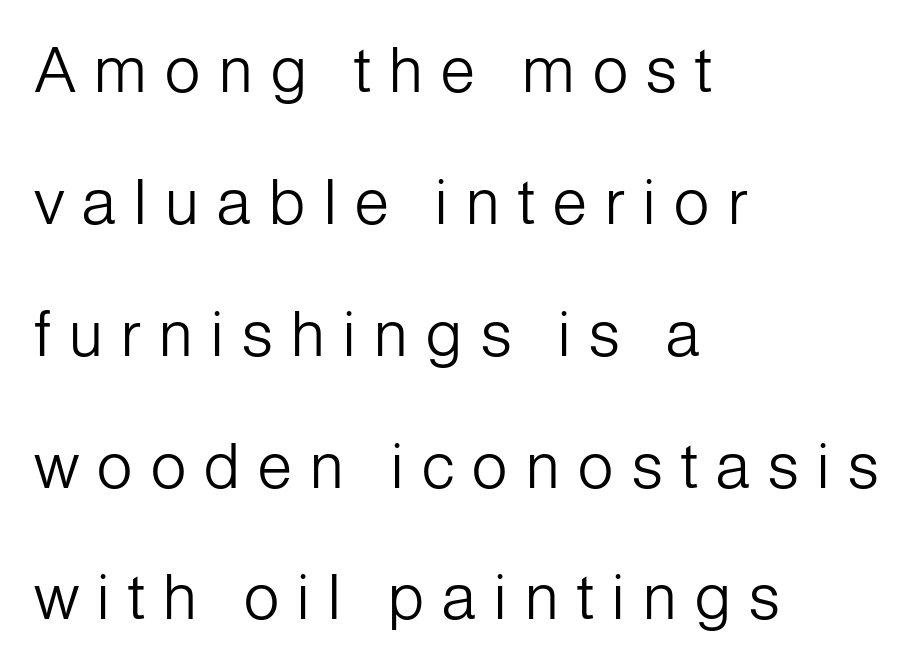
This rendering widens character spacing well past its baseline value. Posture: upright roman. Typeset ragged right — the left edge is the straight one. In terms of leading, this rendering errs on the spacious side. Think of a printed novel: that variable character pitch is what you see here. Each stroke keeps to a modest, everyday thickness or less.
